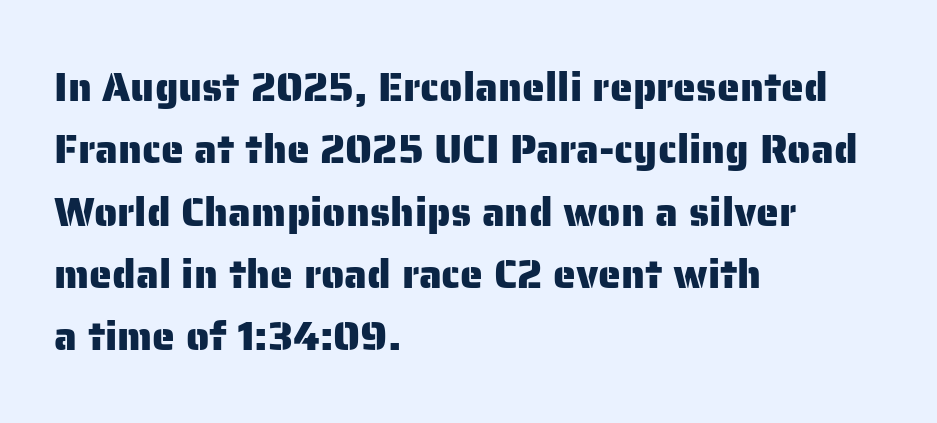
The font family rendered here belongs to the sans-serif group. Regular leading. Does the copy run flush right? No — it runs flush left. Words float on clear page, feet unadorned.
